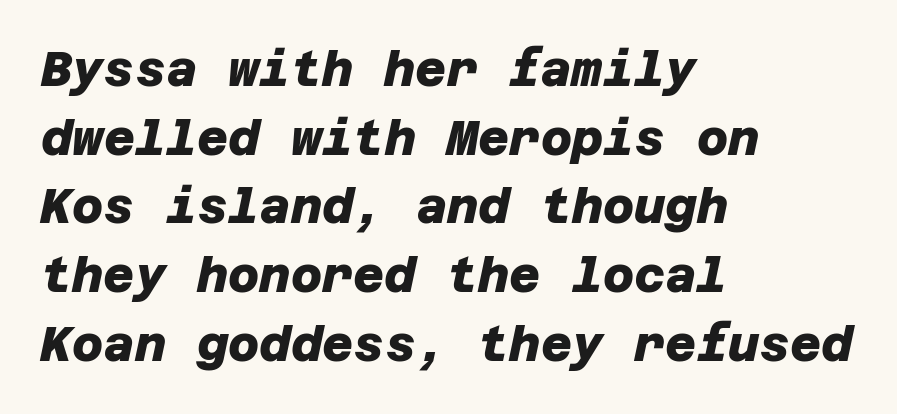
The image shows 48 px heavy sans-serif type; set left-aligned, normal line spacing (1.43x), normal letter spacing, not underlined; low stroke contrast and a large x-height.
